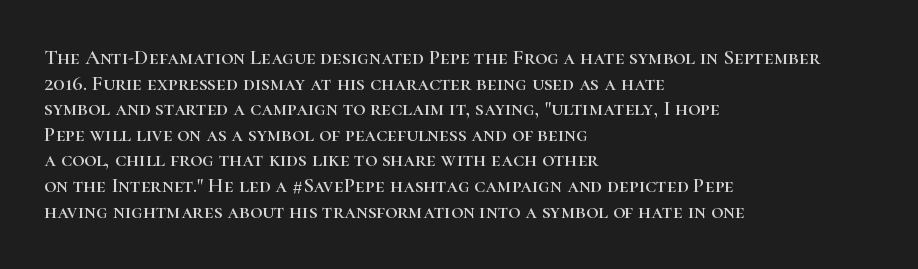
The image shows 21 px text type, upright; set left-aligned, line spacing 1.22x, normal letter spacing, not underlined.
